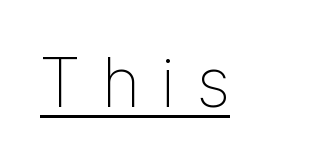
The image shows 70 px thin, condensed sans-serif type, upright; set left-aligned, unusually wide letter spacing (+0.31 em), underlined; low stroke contrast and a medium x-height.
